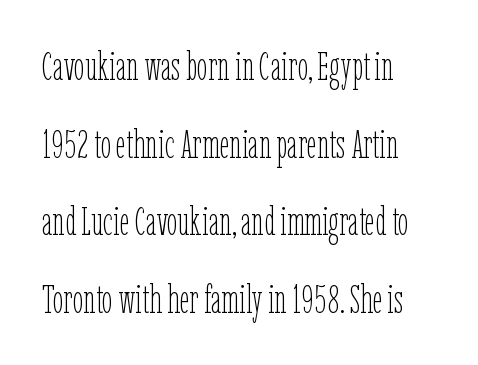
The image shows 39 px thin, condensed type, upright; set left-aligned, loose line spacing (1.99x), normal letter spacing, not underlined; low stroke contrast and a medium x-height.
